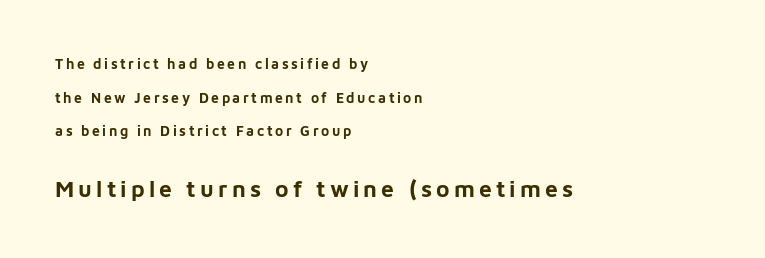
Block two is the big one; block one sits smaller above it. Typeset ragged right — the left edge is the straight one. This sample trades compactness for vertical openness between lines. Each glyph is drawn with heavy, bold strokes. Check the space under the baseline: it is left empty.
